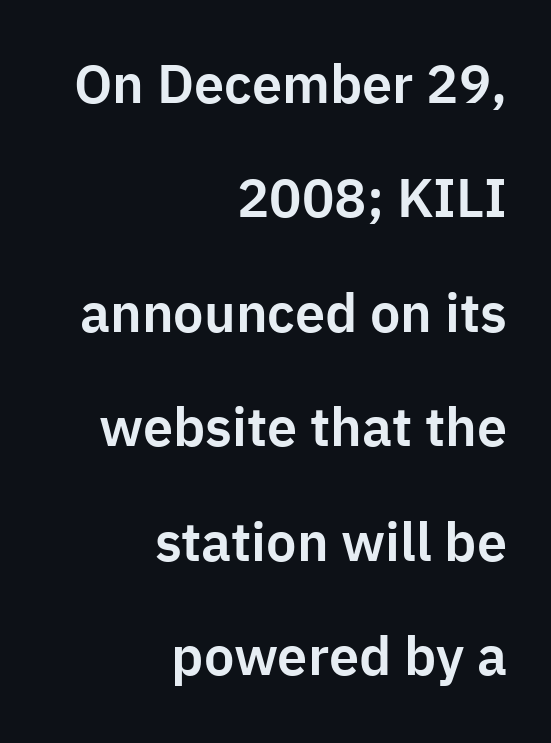
Think of a printed novel: that variable character pitch is what you see here. The axis of the letterforms is exactly vertical. The passage shown is not underscored anywhere. The line texture is even and compact thanks to regular tracking. Classification — sans serif.
